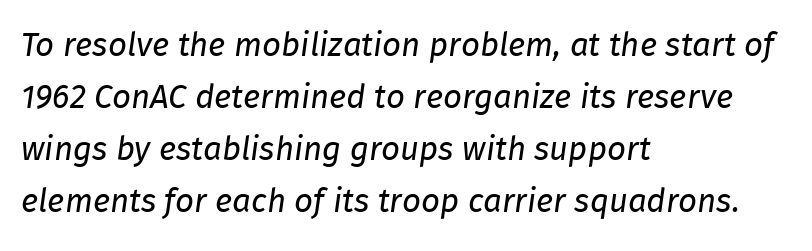
The image shows 33 px regular-weight type, italic (leaning right); set left-aligned, normal line spacing (1.58x), normal letter spacing, not underlined; low stroke contrast and a medium x-height.
